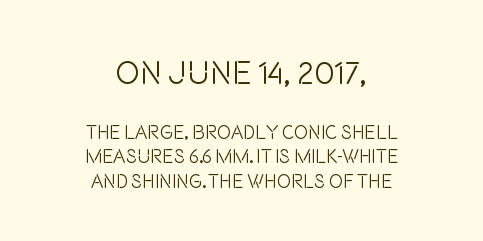
{"serif": "no", "italic": "no", "bold": "no", "weight": "light", "width": "condensed", "stroke_contrast": "low", "x_height": "large", "monospaced": "no", "underline": "no", "align": "center", "line_spacing": "normal", "line_spacing_ratio": 1.29, "letter_spacing": "normal", "letter_spacing_em": 0.0, "larger_block": "first", "size_ratio": 1.74, "glyph_px": 33}
